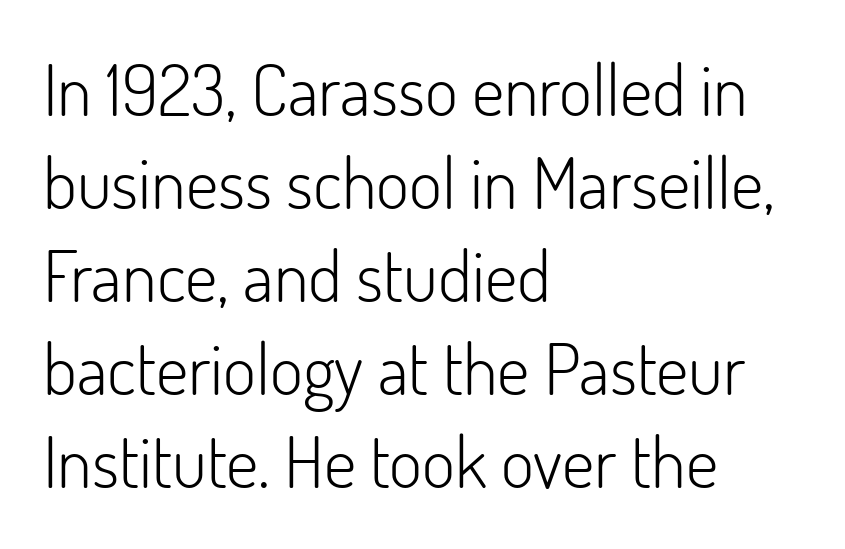
Q: Is the text bold? A: No.
Q: Is the text italic (slanted)? A: No, it is upright.
Q: Is the typeface a serif or a sans-serif typeface? A: Sans-serif.
Q: Is the text underlined? A: No.
Q: How is the paragraph aligned? A: Left-aligned.
Q: Is the spacing between letters normal or unusually wide? A: Normal.
Q: Is the spacing between lines tight, normal or loose? A: Normal.
Q: Width (condensed, normal, or wide)? A: Normal.
Q: Stroke contrast? A: Low.
Q: x-height? A: Small.
Q: Monospaced? A: No.
